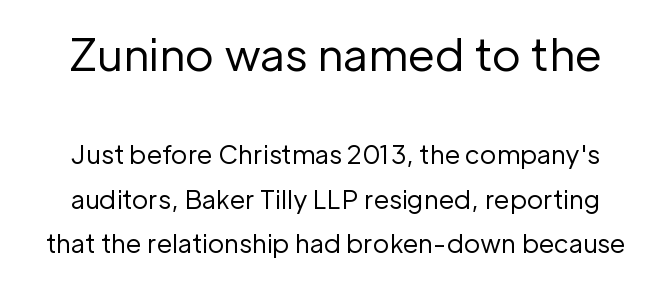
Stem width sits at or under what a default text font uses. Varying glyph widths throughout — classic text-font behaviour. Quick note: not italic, upright. Examine the stroke ends and you'll find no serifs. Observe the ordinary spacing: letters are neighbours, not strangers.
